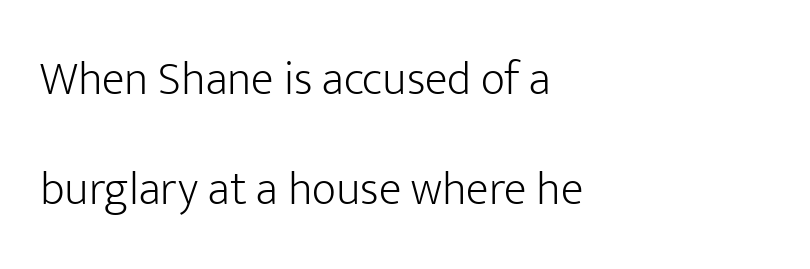
Q: Is the text bold? A: No.
Q: Is the text italic (slanted)? A: No, it is upright.
Q: Is the typeface a serif or a sans-serif typeface? A: Sans-serif.
Q: Is the text underlined? A: No.
Q: How is the paragraph aligned? A: Left-aligned.
Q: Is the spacing between letters normal or unusually wide? A: Normal.
Q: Is the spacing between lines tight, normal or loose? A: Loose.
Q: Width (condensed, normal, or wide)? A: Normal.
Q: Stroke contrast? A: Low.
Q: x-height? A: Medium.
Q: Monospaced? A: No.
